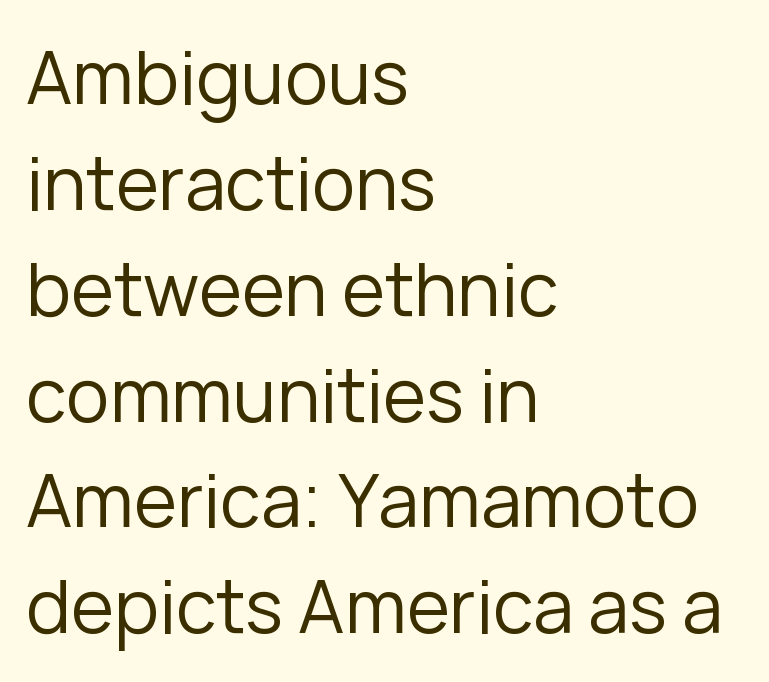
{"serif": "no", "italic": "no", "bold": "no", "weight": "regular", "width": "normal", "stroke_contrast": "low", "x_height": "medium", "monospaced": "no", "underline": "no", "align": "left", "line_spacing": "normal", "line_spacing_ratio": 1.45, "letter_spacing": "normal", "letter_spacing_em": 0.0, "glyph_px": 73}
